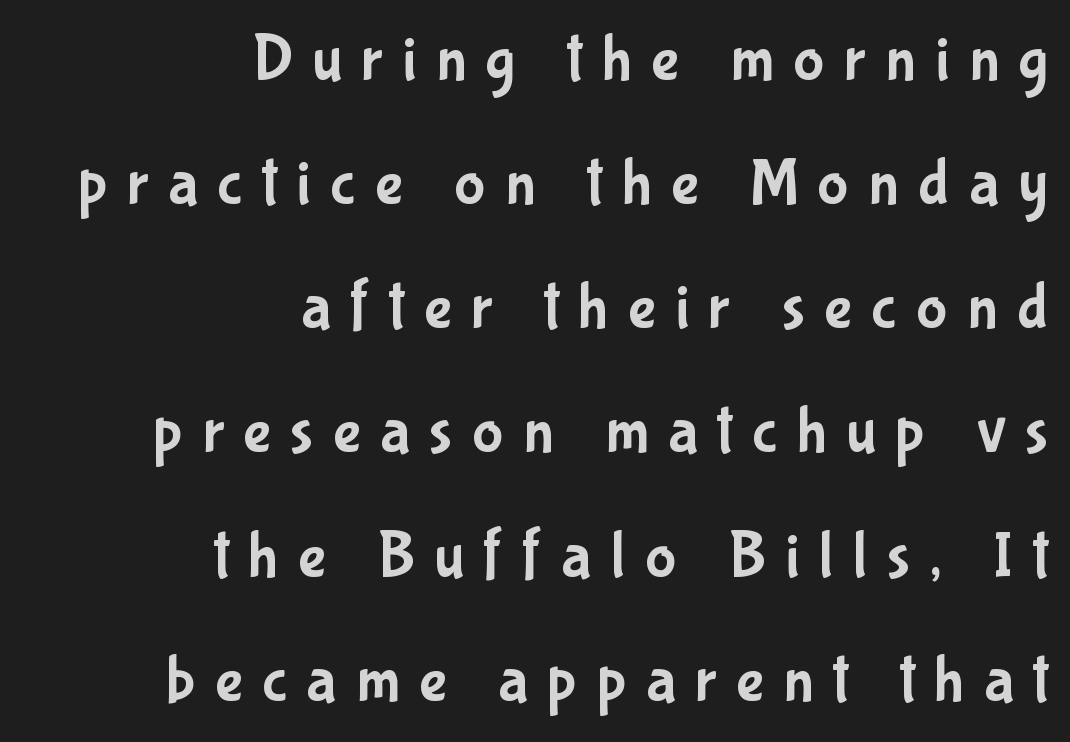
Plain, unruled lines of type. The axis of the letterforms is exactly vertical. The line-height multiplier appears high, well above default. Check where the strokes stop: nothing finishes them off — pure sans. Casual observation: everything's shoved over to the right. A typesetter would call this proportional, since set widths differ per character.
